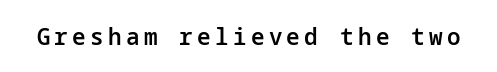
The characters look somewhat weighty, a semibold short of true bold. The strip under each line holds only bare page. Vertical strokes here are truly vertical.
